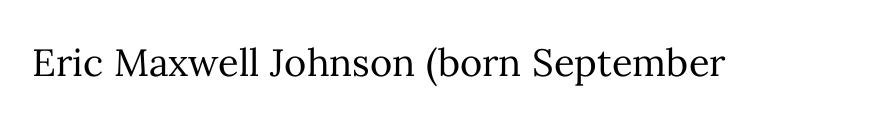
{"italic": "no", "bold": "no", "weight": "regular", "width": "normal", "stroke_contrast": "medium", "x_height": "medium", "monospaced": "no", "underline": "no", "letter_spacing": "normal", "letter_spacing_em": 0.0, "glyph_px": 38}
